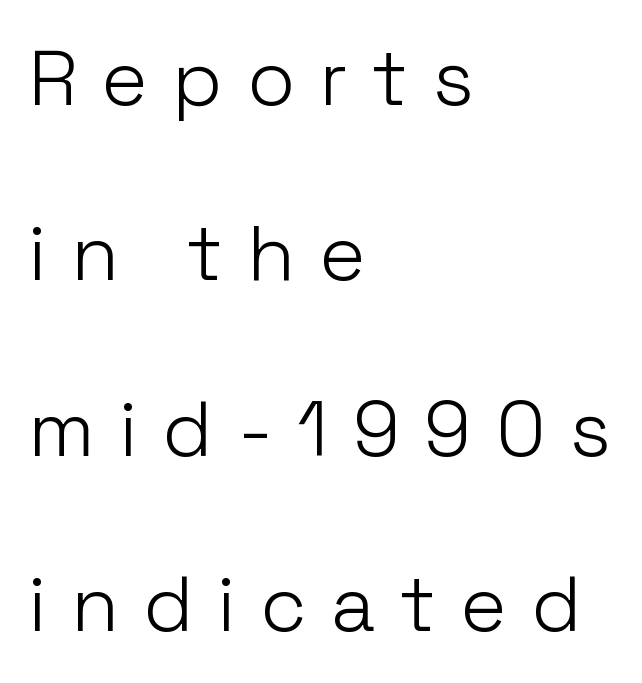
Varying glyph widths throughout — classic text-font behaviour. The area under the type is left untouched. No feet cap the strokes, marking this as sans-serif type. You could fit nearly another row in the gap between these rows. The type sits square on the baseline with zero lean. The cut favours lightness, reaching ordinary text weight at its darkest.
